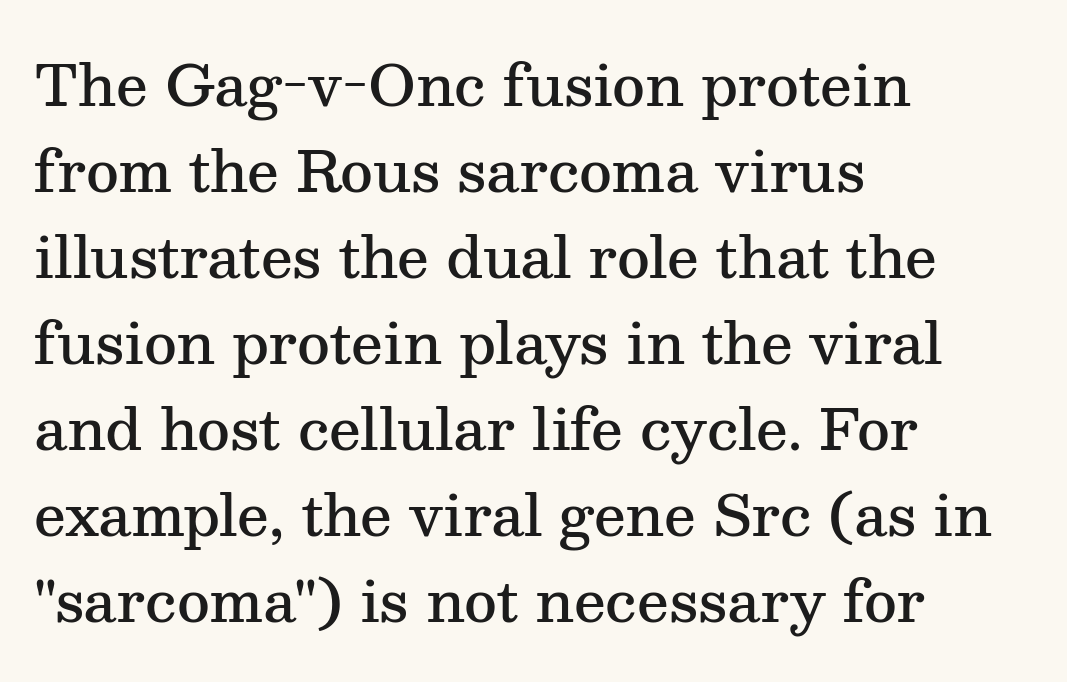
{"serif": "yes", "italic": "no", "bold": "semi", "weight": "semibold", "width": "normal", "stroke_contrast": "medium", "x_height": "medium", "monospaced": "no", "underline": "no", "align": "left", "line_spacing": "normal", "line_spacing_ratio": 1.51, "letter_spacing": "normal", "letter_spacing_em": 0.0, "glyph_px": 57}
